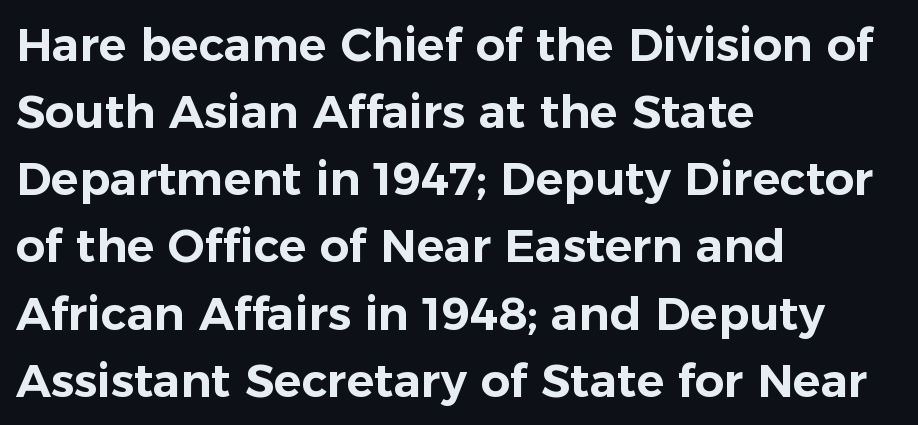
{"serif": "no", "italic": "no", "width": "normal", "stroke_contrast": "low", "x_height": "medium", "monospaced": "no", "underline": "no", "align": "left", "line_spacing": "normal", "line_spacing_ratio": 1.46, "letter_spacing": "normal", "letter_spacing_em": 0.0, "glyph_px": 46}
